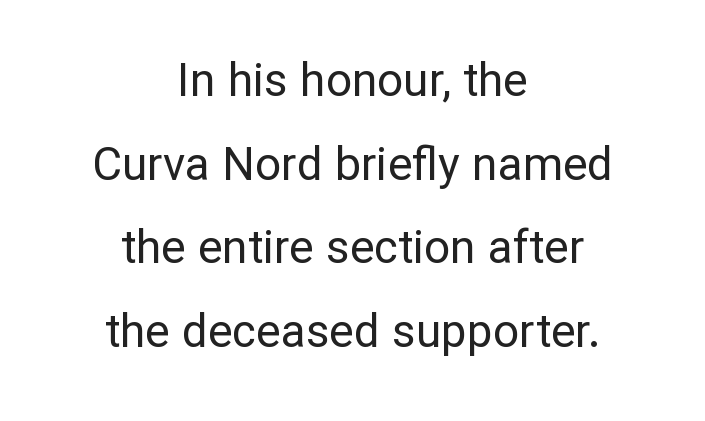
The image shows 46 px regular-weight sans-serif type, upright; set centered, line spacing 1.82x, normal letter spacing, not underlined; low stroke contrast and a medium x-height.
